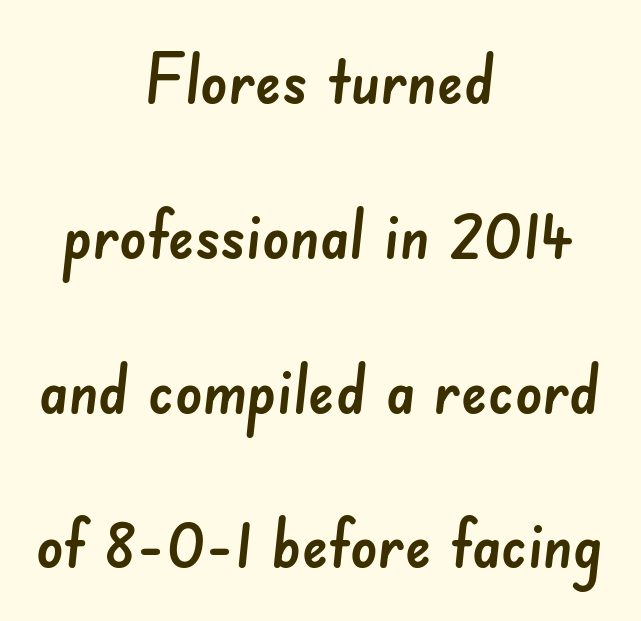
Q: Is the typeface a serif or a sans-serif typeface? A: Sans-serif.
Q: Is the text underlined? A: No.
Q: How is the paragraph aligned? A: Centered.
Q: Is the spacing between letters normal or unusually wide? A: Normal.
Q: Is the spacing between lines tight, normal or loose? A: Loose.
Q: Width (condensed, normal, or wide)? A: Normal.
Q: Stroke contrast? A: Low.
Q: x-height? A: Small.
Q: Monospaced? A: No.
